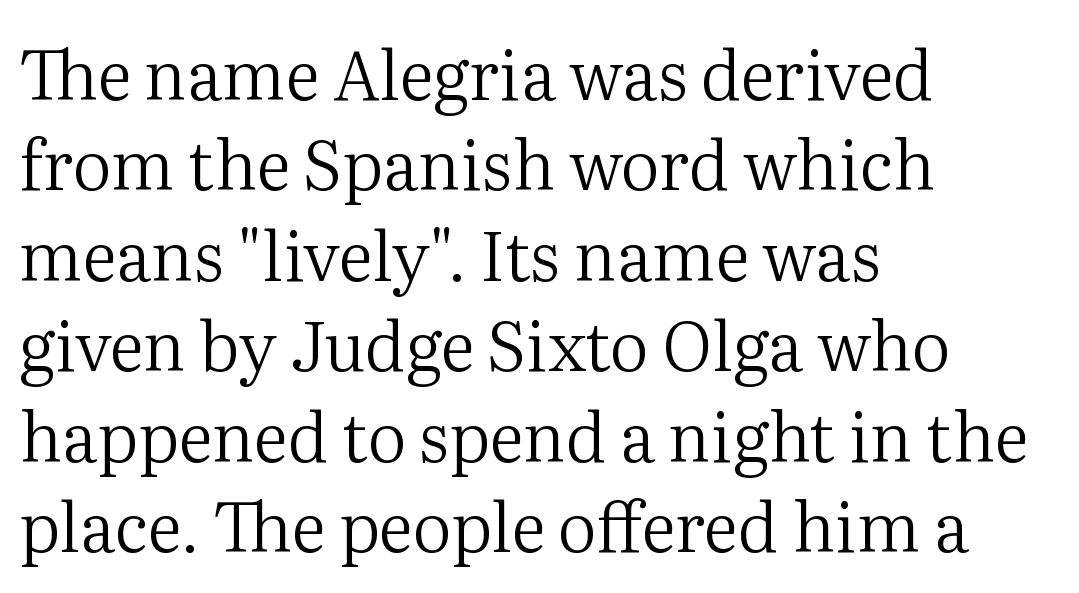
Q: Is the text bold? A: No.
Q: Is the text italic (slanted)? A: No, it is upright.
Q: Is the typeface a serif or a sans-serif typeface? A: Serif.
Q: Is the text underlined? A: No.
Q: How is the paragraph aligned? A: Left-aligned.
Q: Is the spacing between letters normal or unusually wide? A: Normal.
Q: Is the spacing between lines tight, normal or loose? A: Normal.
Q: Width (condensed, normal, or wide)? A: Normal.
Q: Stroke contrast? A: Medium.
Q: x-height? A: Medium.
Q: Monospaced? A: No.
